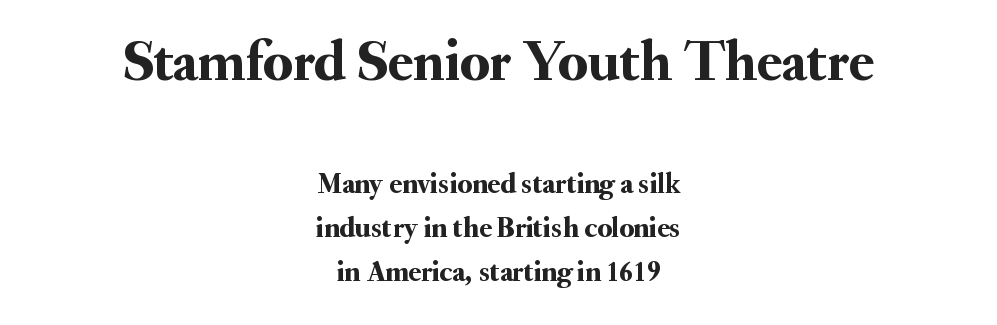
{"serif": "yes", "italic": "no", "width": "normal", "stroke_contrast": "medium", "x_height": "small", "monospaced": "no", "underline": "no", "align": "center", "line_spacing": "normal", "line_spacing_ratio": 1.52, "letter_spacing": "normal", "letter_spacing_em": 0.0, "larger_block": "first", "size_ratio": 2.0, "glyph_px": 58}
